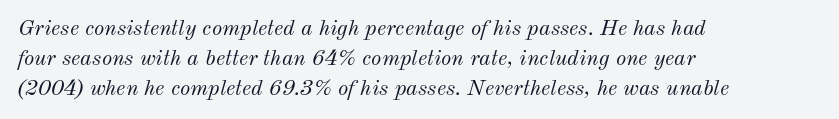
The image shows 22 px text type, italic (leaning right); set left-aligned, normal line spacing (1.36x), normal letter spacing, not underlined.
